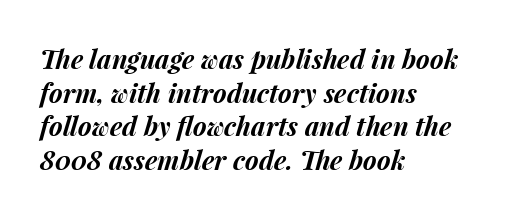
{"italic": "yes", "lean": "right", "slant_degrees": 15, "bold": "yes", "underline": "no", "align": "left", "line_spacing": "normal", "line_spacing_ratio": 1.29, "letter_spacing": "normal", "letter_spacing_em": 0.0, "glyph_px": 26}
